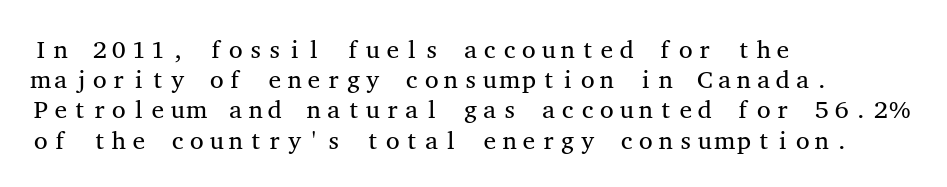
{"italic": "no", "bold": "no", "underline": "no", "align": "left", "line_spacing_ratio": 1.21, "letter_spacing": "normal", "letter_spacing_em": 0.0, "glyph_px": 25}
